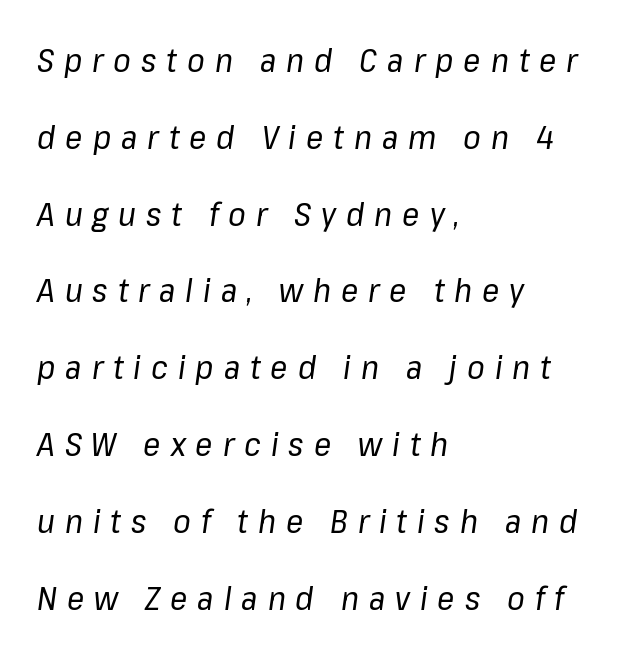
Notice how the passage keeps a crisp vertical edge on the left only. Each letter keeps its own natural width here, so spacing adapts to shape. Between one letter and the next there's a generous, obvious gap. Stems here are at most as thick as an everyday book face. Notice the wide empty band between every row — that's loose leading.
